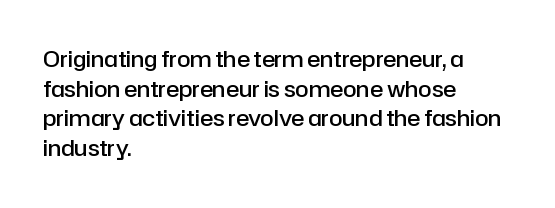
The image shows 22 px text type, upright; set left-aligned, normal line spacing (1.35x), normal letter spacing, not underlined.
